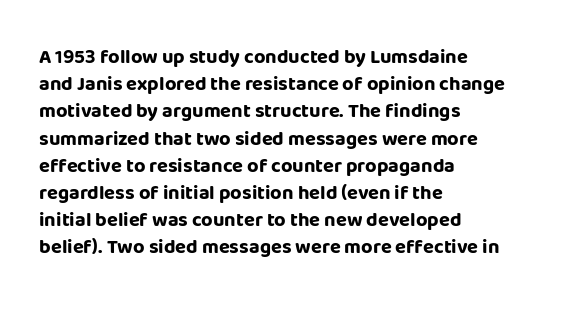
{"italic": "no", "bold": "yes", "underline": "no", "align": "left", "line_spacing": "normal", "line_spacing_ratio": 1.36, "letter_spacing": "normal", "letter_spacing_em": 0.0, "glyph_px": 20}
